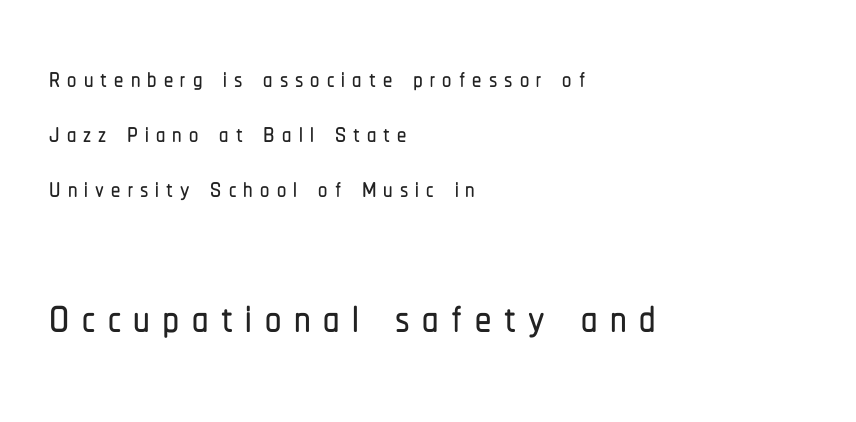
The image shows 65 px condensed sans-serif type, upright; set left-aligned, normal line spacing (1.48x), not underlined; the second (bottom) block is 1.76x larger; low stroke contrast and a medium x-height.
